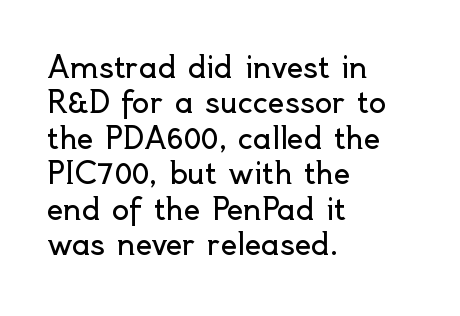
Q: Is the text bold? A: No.
Q: Is the text italic (slanted)? A: No, it is upright.
Q: Is the typeface a serif or a sans-serif typeface? A: Sans-serif.
Q: Is the text underlined? A: No.
Q: How is the paragraph aligned? A: Left-aligned.
Q: Is the spacing between letters normal or unusually wide? A: Normal.
Q: Width (condensed, normal, or wide)? A: Normal.
Q: x-height? A: Small.
Q: Monospaced? A: No.
